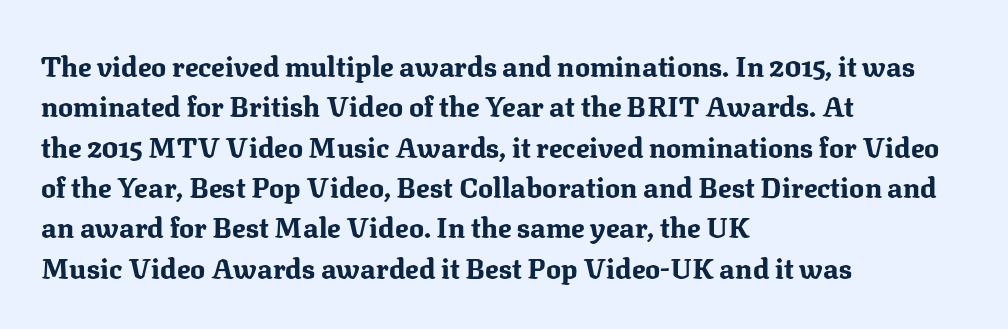
Regarding leading, the lines here are spaced in the standard way. Letters rest on an invisible, unmarked baseline. The glyphs in this specimen are seriffed. You can tell it's not italic because the verticals are truly vertical.
